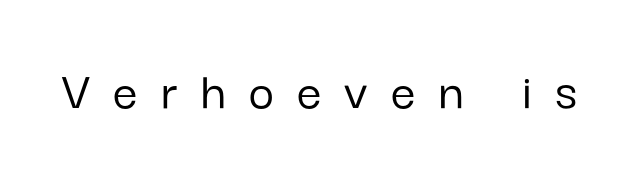
A typesetter would call this proportional, since set widths differ per character. Designer's note — italics off, roman on. This rendering features lettering with no underline. This is sans-serif lettering, the kind often seen on screens and signage. Display-style spreading of the glyphs; the letterfit is very open.
